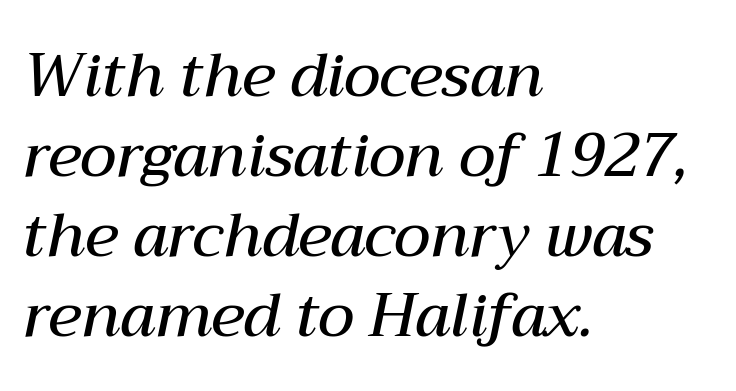
{"italic": "yes", "lean": "right", "slant_degrees": 12, "bold": "semi", "weight": "semibold", "width": "normal", "stroke_contrast": "medium", "x_height": "medium", "monospaced": "no", "underline": "no", "align": "left", "line_spacing": "normal", "line_spacing_ratio": 1.31, "letter_spacing": "normal", "letter_spacing_em": 0.0, "glyph_px": 61}
